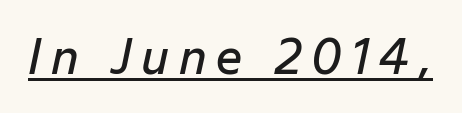
Proportional: the letters do not fall into vertical columns. The strokes are fattened partway — semibold, not bold. Notice how a bar underscores the lettering throughout. The rendering inserts visible extra space after every character. Looking at the ascenders, they clearly lean.
